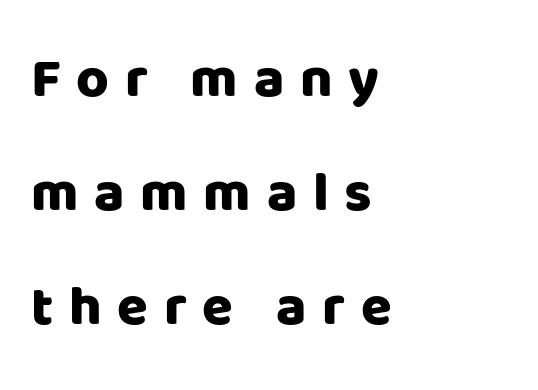
Glance below the letters and you will spot only blank space. Posture: upright roman. A great deal of white space separates one row of letters from the next. Note the varied advance widths — an 'i' is clearly narrower than an 'm'. The rendering anchors every line to the left-hand side.
